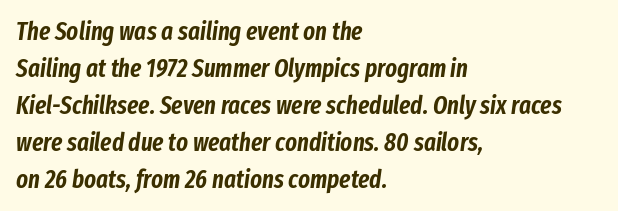
The rendering keeps characters at their native spacing. A classic flush-left, rag-right setting is used for this passage. Letters rest on an invisible, unmarked baseline. The rendering uses a moderate line-height, typical for paragraphs. The whole block is typeset with a tilt.
